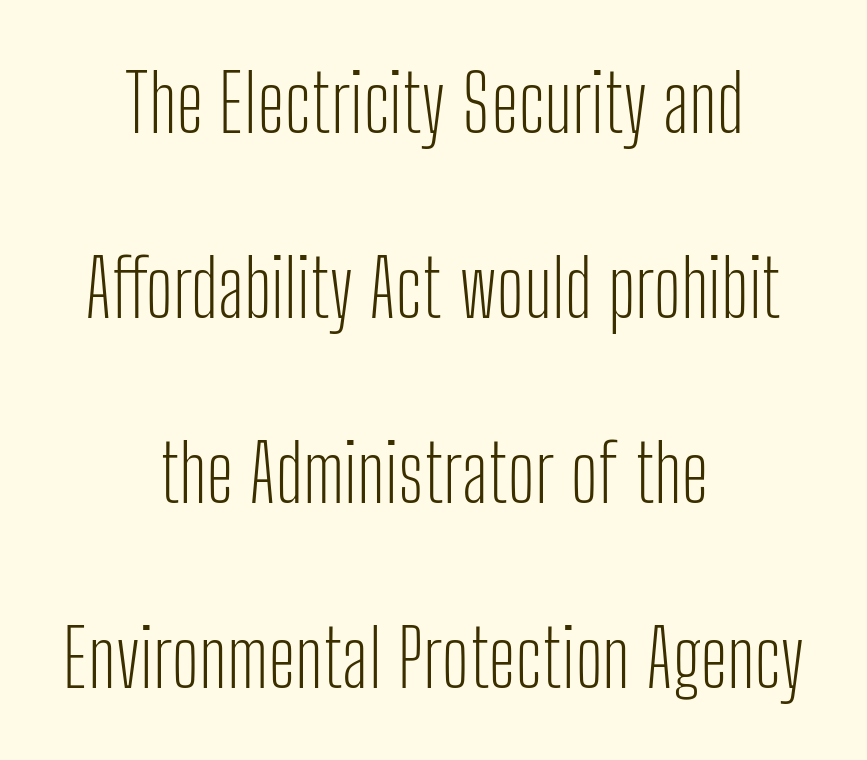
Q: Is the text bold? A: No.
Q: Is the text italic (slanted)? A: No, it is upright.
Q: Is the typeface a serif or a sans-serif typeface? A: Sans-serif.
Q: Is the text underlined? A: No.
Q: How is the paragraph aligned? A: Centered.
Q: Is the spacing between letters normal or unusually wide? A: Normal.
Q: Is the spacing between lines tight, normal or loose? A: Loose.
Q: Width (condensed, normal, or wide)? A: Condensed.
Q: Stroke contrast? A: Low.
Q: x-height? A: Medium.
Q: Monospaced? A: No.
